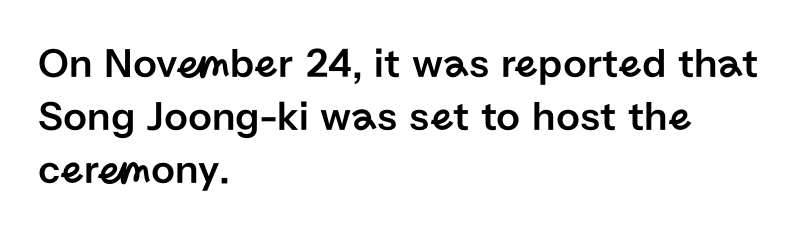
The image shows 42 px sans-serif type, upright; set left-aligned, normal line spacing (1.26x), normal letter spacing, not underlined; low stroke contrast and a medium x-height.
